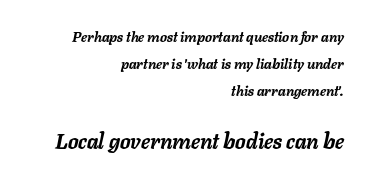
Q: Is the text bold? A: Yes.
Q: Is the text italic (slanted)? A: Yes, it leans right by about 11 degrees.
Q: Is the text underlined? A: No.
Q: How is the paragraph aligned? A: Right-aligned.
Q: Is the spacing between letters normal or unusually wide? A: Normal.
Q: Is the spacing between lines tight, normal or loose? A: Loose.
Q: Which block of text is set in a larger size, the first (top) or the second (bottom)? A: The second (bottom) one.
